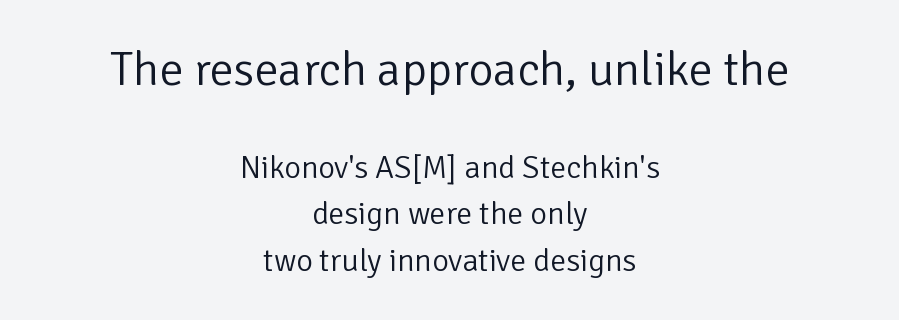
This sample has the flowing, uneven cadence of proportional lettering. The font's upright variant was chosen for this text. Has an underline been added? It has not. Words appear dense and cohesive because spacing is normal. Top chunk: large. Bottom chunk: small. The typeface has the unassuming heft of standard copy or less.
